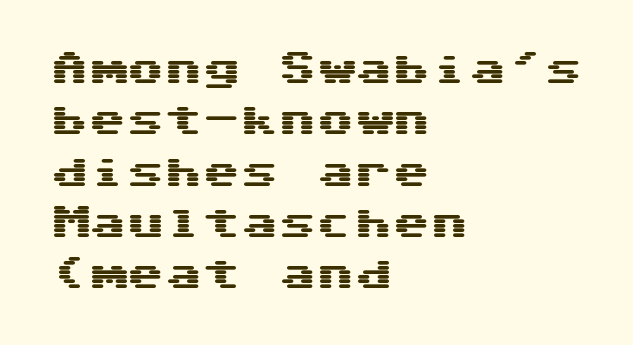
The image shows 38 px wide sans-serif type, upright; set left-aligned, normal line spacing (1.35x), normal letter spacing, not underlined; medium stroke contrast and a medium x-height.
